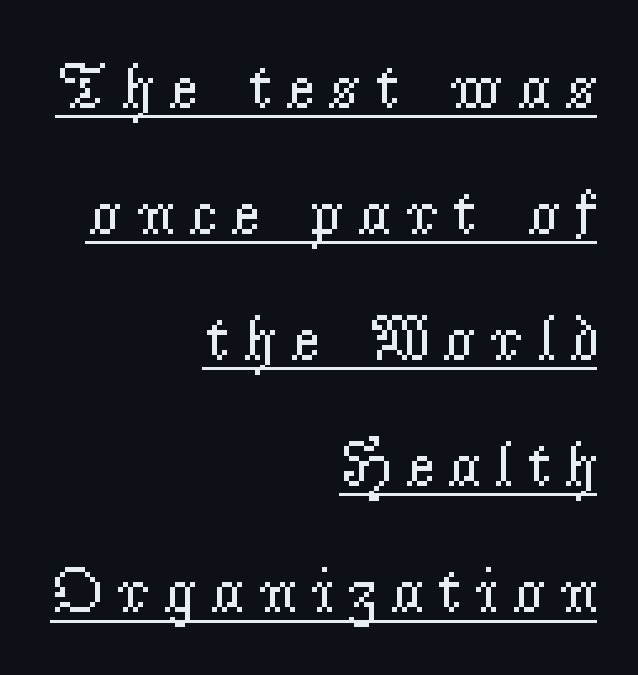
Q: Is the text bold? A: No.
Q: Is the text italic (slanted)? A: No, it is upright.
Q: Is the typeface a serif or a sans-serif typeface? A: Serif.
Q: Is the text underlined? A: Yes.
Q: How is the paragraph aligned? A: Right-aligned.
Q: Is the spacing between lines tight, normal or loose? A: Loose.
Q: Width (condensed, normal, or wide)? A: Normal.
Q: Stroke contrast? A: Low.
Q: x-height? A: Small.
Q: Monospaced? A: No.
